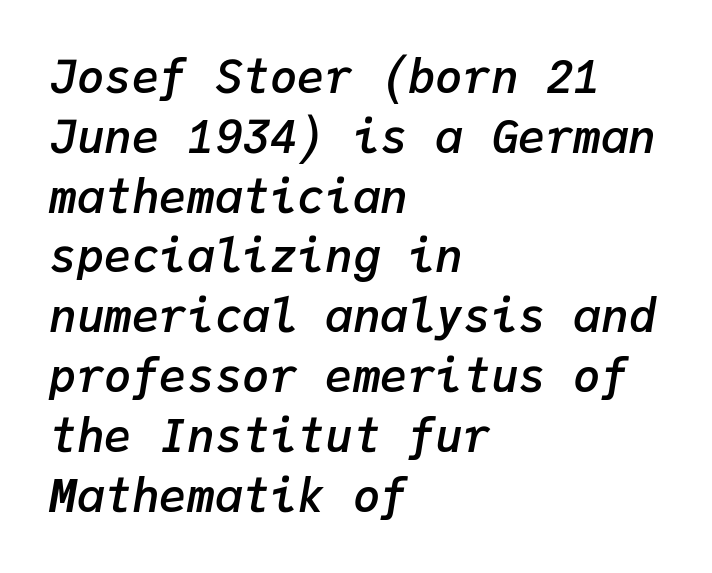
Summary of weight: moderately heavy, a semibold. Students, note that the glyphs here touch the page at normal intervals. The space beneath each line is pristine and unruled. A typesetter would call this leading conventional body-copy spacing. Do the characters align in a grid? Yes, the font is monospaced.
